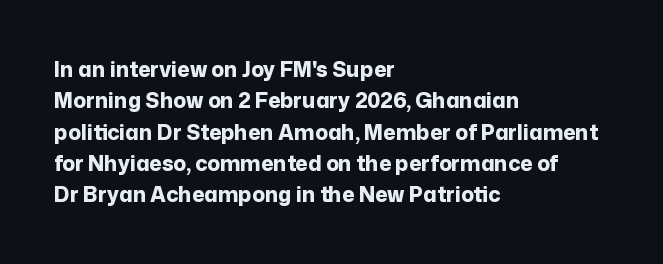
Q: Is the text bold? A: Yes.
Q: Is the text italic (slanted)? A: No, it is upright.
Q: Is the text underlined? A: No.
Q: How is the paragraph aligned? A: Left-aligned.
Q: Is the spacing between letters normal or unusually wide? A: Normal.
Q: Is the spacing between lines tight, normal or loose? A: Normal.
